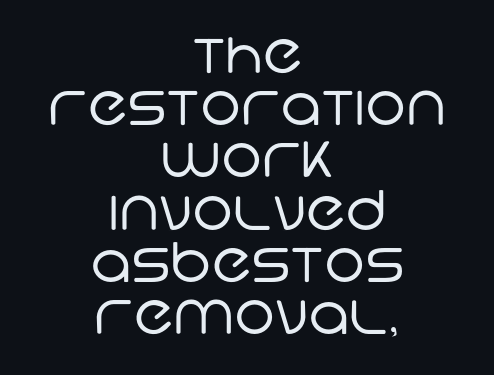
Here the designer chose a conventional face with non-uniform glyph widths. Notice how the passage keeps no hard edge, just a central spine. The vertical gap from one line to the next is small. The font family rendered here belongs to the sans-serif group. The weight tops out at a normal text grade.
